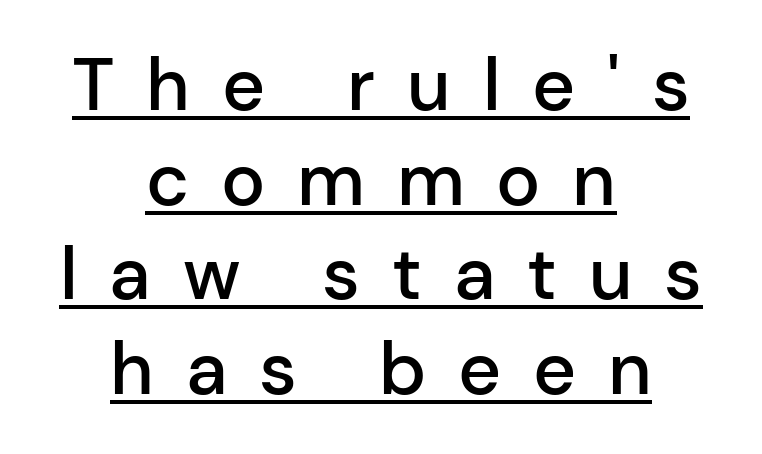
Varying glyph widths throughout — classic text-font behaviour. Descenders here cross a horizontal rule under the line. In terms of posture, this sample is upright. The strokes are fattened partway — semibold, not bold. Leading: standard. Letter spacing: wide.
